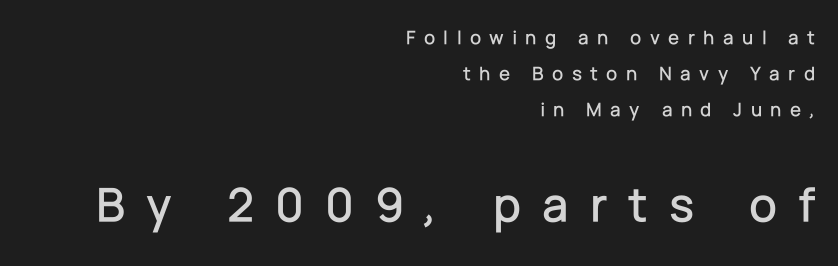
{"serif": "no", "italic": "no", "width": "normal", "stroke_contrast": "low", "x_height": "medium", "monospaced": "no", "underline": "no", "align": "right", "line_spacing_ratio": 1.79, "letter_spacing": "wide", "letter_spacing_em": 0.42, "larger_block": "second", "size_ratio": 2.5, "glyph_px": 50}
